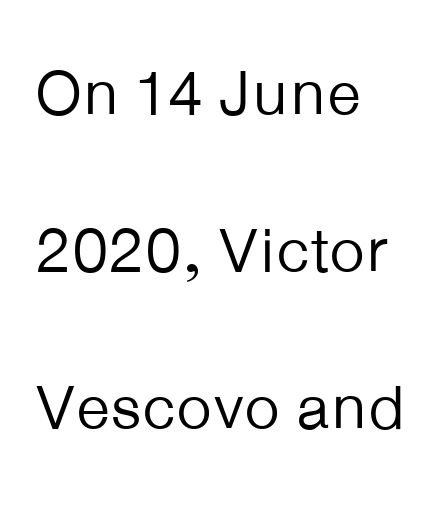
If you measured baseline to baseline, you'd find a long distance. No word sits above an underline. Character widths vary here, with narrow letters taking less room than wide ones. The font sits on the lighter half of the weight spectrum, regular included. Regarding serifs, this sample does without them. Inter-character spacing is left at the font's built-in metrics.
